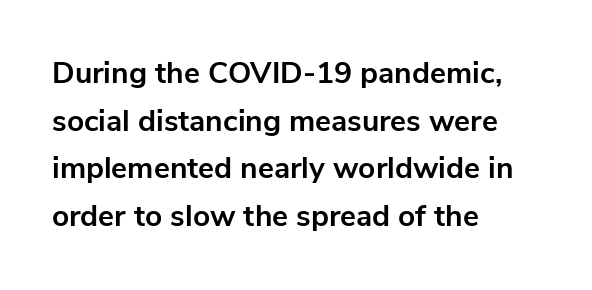
The image shows 30 px bold sans-serif type, upright; set left-aligned, normal line spacing (1.59x), normal letter spacing, not underlined; low stroke contrast and a medium x-height.
